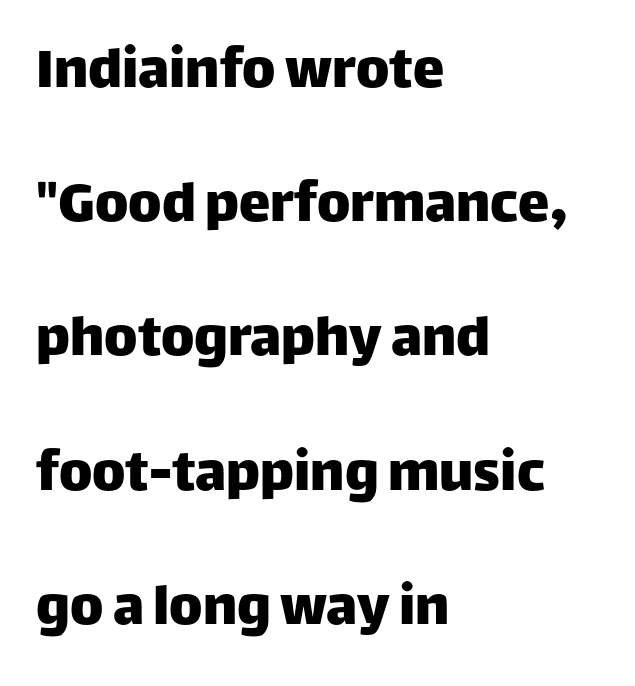
Letters rest on an invisible, unmarked baseline. These lines keep a tight, regular rhythm from letter to letter. Does the type have serifs? No, each stem ends abruptly. Posture: upright roman.
